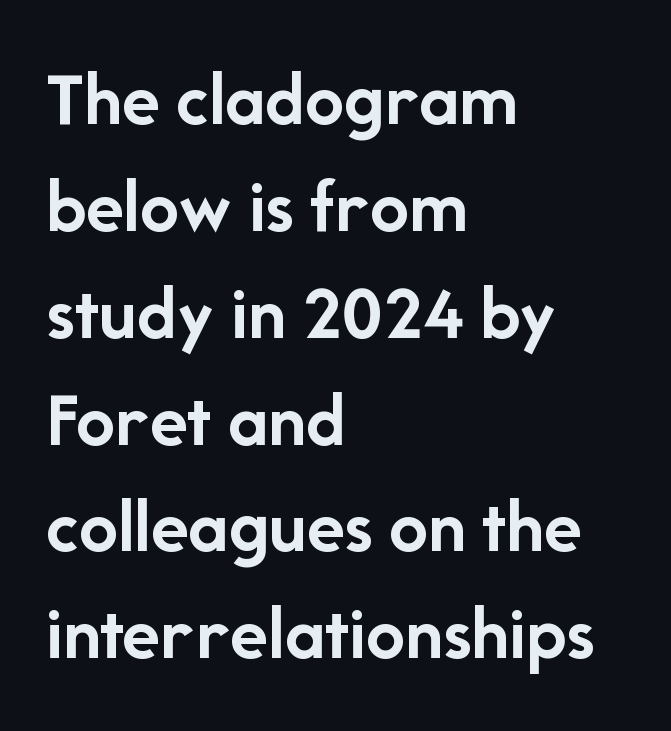
The image shows 78 px semibold sans-serif type, upright; set left-aligned, normal line spacing (1.37x), normal letter spacing, not underlined; low stroke contrast and a medium x-height.
